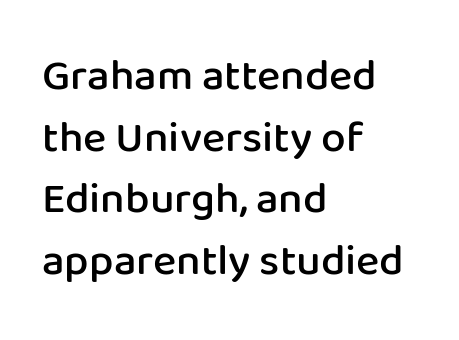
Q: Is the text bold? A: Semi-bold.
Q: Is the text italic (slanted)? A: No, it is upright.
Q: Is the typeface a serif or a sans-serif typeface? A: Sans-serif.
Q: Is the text underlined? A: No.
Q: How is the paragraph aligned? A: Left-aligned.
Q: Is the spacing between letters normal or unusually wide? A: Normal.
Q: Is the spacing between lines tight, normal or loose? A: Normal.
Q: Width (condensed, normal, or wide)? A: Normal.
Q: Stroke contrast? A: Low.
Q: x-height? A: Medium.
Q: Monospaced? A: No.
